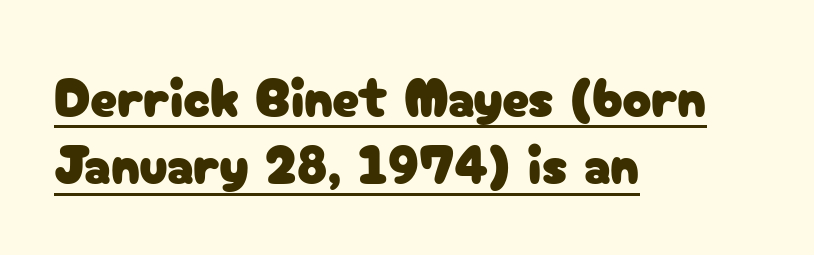
Q: Is the text italic (slanted)? A: No, it is upright.
Q: Is the typeface a serif or a sans-serif typeface? A: Sans-serif.
Q: Is the text underlined? A: Yes.
Q: How is the paragraph aligned? A: Left-aligned.
Q: Is the spacing between letters normal or unusually wide? A: Normal.
Q: Is the spacing between lines tight, normal or loose? A: Normal.
Q: Width (condensed, normal, or wide)? A: Normal.
Q: Stroke contrast? A: Low.
Q: x-height? A: Medium.
Q: Monospaced? A: No.
